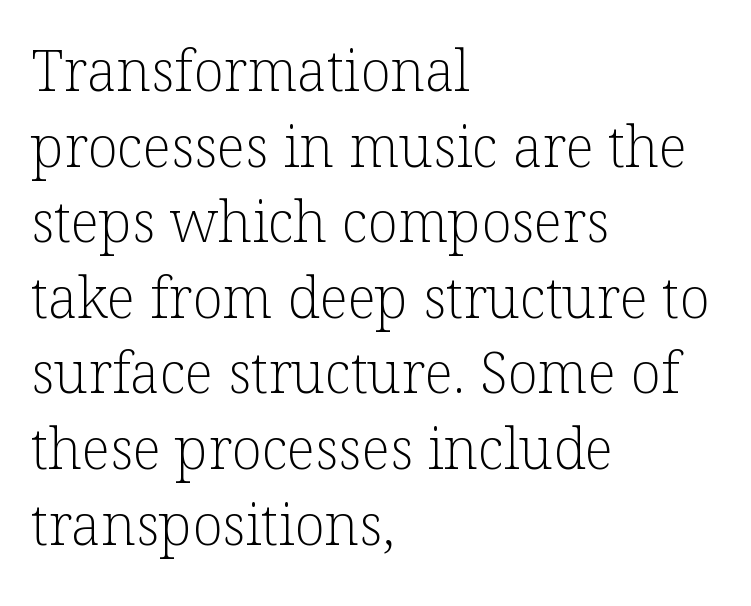
Q: Is the text bold? A: No.
Q: Is the text italic (slanted)? A: No, it is upright.
Q: Is the typeface a serif or a sans-serif typeface? A: Serif.
Q: Is the text underlined? A: No.
Q: How is the paragraph aligned? A: Left-aligned.
Q: Is the spacing between letters normal or unusually wide? A: Normal.
Q: Is the spacing between lines tight, normal or loose? A: Normal.
Q: Width (condensed, normal, or wide)? A: Normal.
Q: Stroke contrast? A: Low.
Q: x-height? A: Medium.
Q: Monospaced? A: No.
